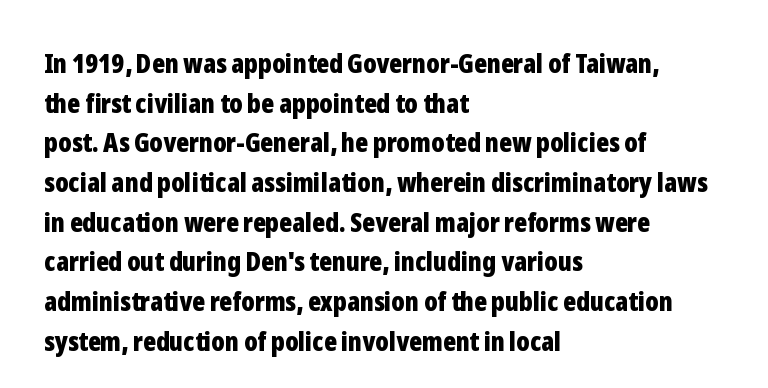
The glyphs are unaccompanied by any horizontal stroke below them. The characters look thick and weighty, a clear bold. Horizontally, the lines are justified to the leading edge only. Successive baselines arrive at the customary interval. Ordinary non-slanted type is in use.
